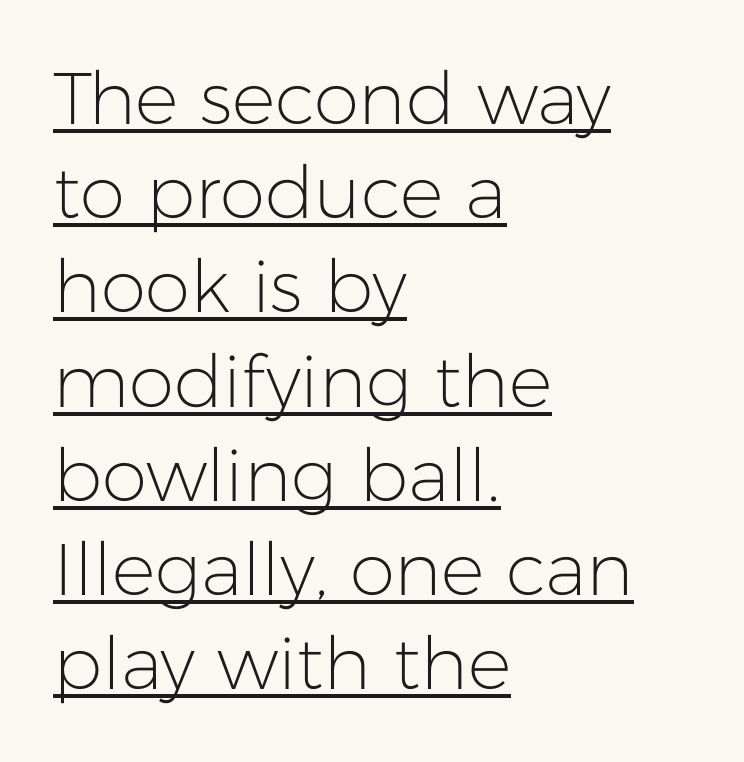
Q: Is the text bold? A: No.
Q: Is the text italic (slanted)? A: No, it is upright.
Q: Is the typeface a serif or a sans-serif typeface? A: Sans-serif.
Q: Is the text underlined? A: Yes.
Q: How is the paragraph aligned? A: Left-aligned.
Q: Is the spacing between letters normal or unusually wide? A: Normal.
Q: Is the spacing between lines tight, normal or loose? A: Normal.
Q: Width (condensed, normal, or wide)? A: Normal.
Q: Stroke contrast? A: Low.
Q: x-height? A: Medium.
Q: Monospaced? A: No.
